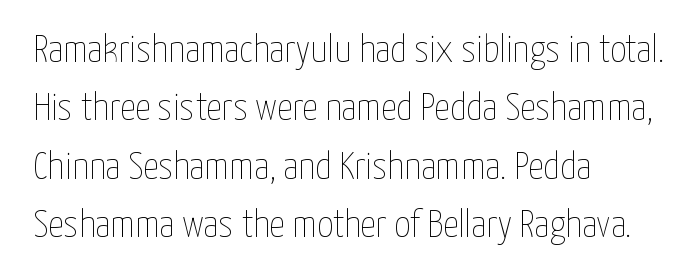
{"italic": "no", "bold": "no", "weight": "thin", "width": "condensed", "stroke_contrast": "low", "x_height": "medium", "monospaced": "no", "underline": "no", "align": "left", "line_spacing": "normal", "line_spacing_ratio": 1.5, "letter_spacing": "normal", "letter_spacing_em": 0.0, "glyph_px": 39}
